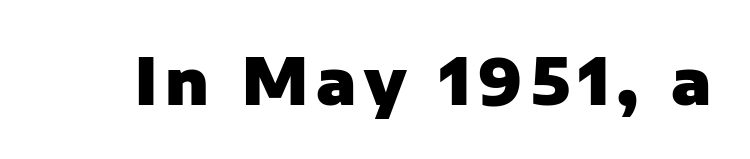
{"serif": "no", "italic": "no", "bold": "yes", "weight": "heavy", "width": "normal", "stroke_contrast": "low", "x_height": "medium", "monospaced": "no", "underline": "no", "glyph_px": 64}
